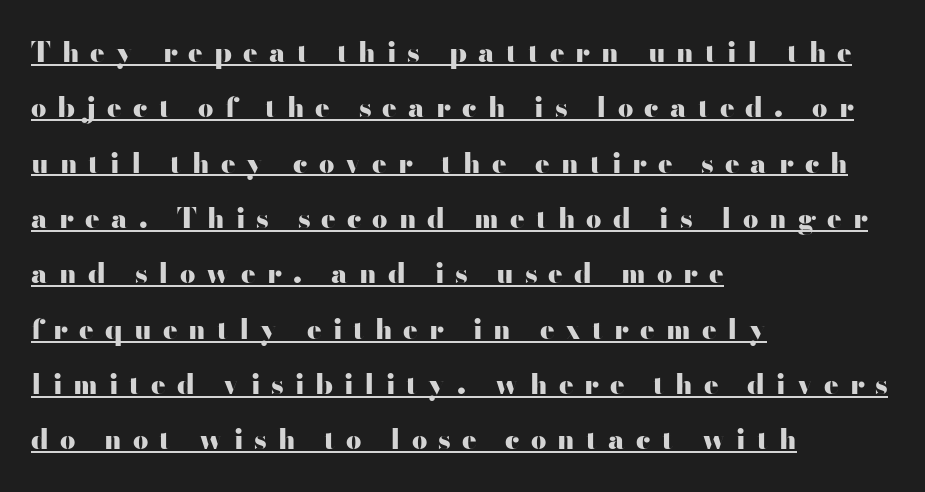
Q: Is the text bold? A: Yes.
Q: Is the text italic (slanted)? A: No, it is upright.
Q: Is the text underlined? A: Yes.
Q: How is the paragraph aligned? A: Left-aligned.
Q: Is the spacing between letters normal or unusually wide? A: Unusually wide.
Q: Is the spacing between lines tight, normal or loose? A: Loose.
